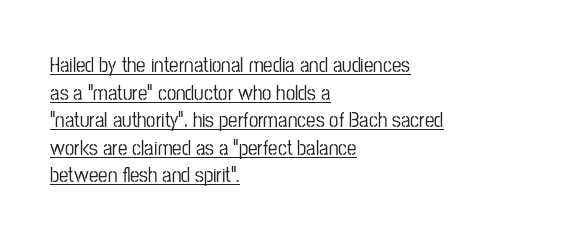
The image shows 21 px text type, upright; set left-aligned, normal line spacing (1.31x), normal letter spacing, underlined.
